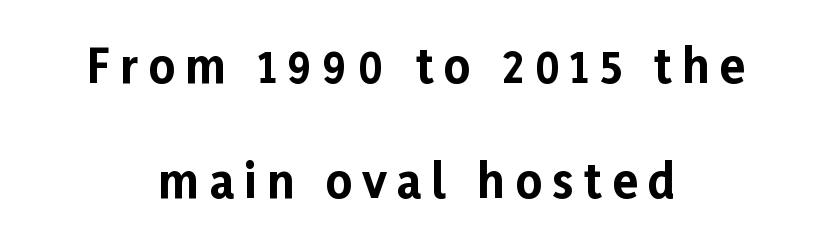
The image shows 46 px bold sans-serif type, upright; set centered, loose line spacing (2.5x), unusually wide letter spacing (+0.22 em), not underlined; low stroke contrast and a medium x-height.
